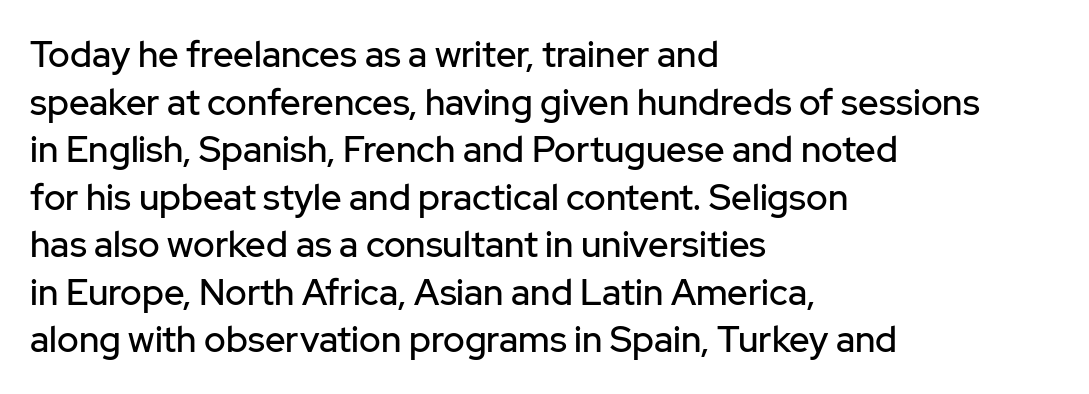
The image shows 36 px sans-serif type, upright; set left-aligned, normal line spacing (1.32x), normal letter spacing, not underlined; low stroke contrast and a medium x-height.
